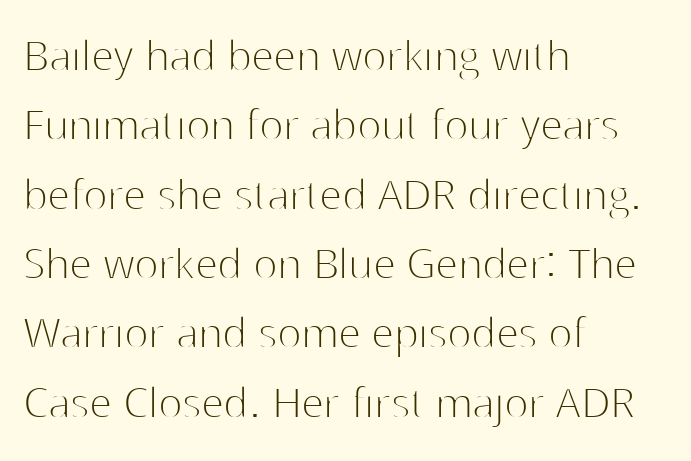
The glyphs are unaccompanied by any horizontal stroke below them. The lettering holds an erect, upright posture throughout. The ragged edge is on the right, which tells us the setting is flush left. A typesetter would call this zero additional tracking.
